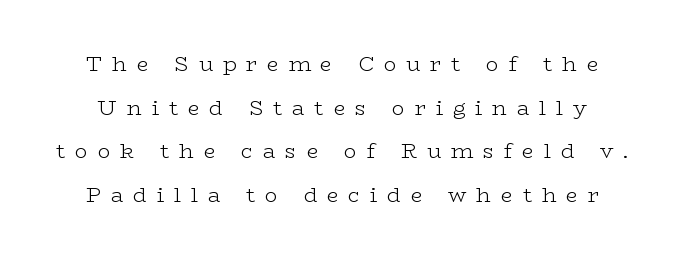
The image shows 21 px text type, upright; set loose line spacing (2.08x), unusually wide letter spacing (+0.47 em), not underlined.
